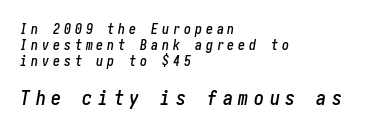
One-word summary of the alignment: left. The second block has been scaled up relative to the first. Words float on clear page, feet unadorned. Characters follow at a spacing far wider than the type designer built in. Every character sits at an angle, as italics do.
